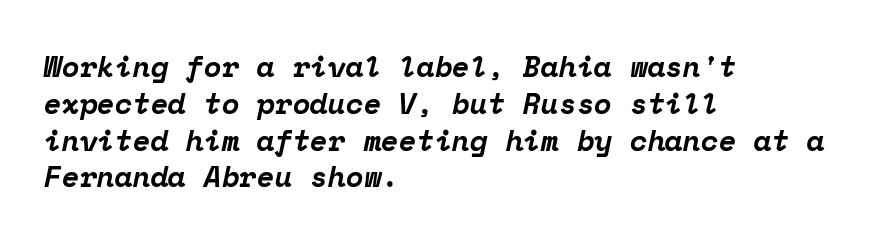
The image shows 29 px bold serif type, italic (leaning right), monospaced; set left-aligned, normal line spacing (1.27x), normal letter spacing, not underlined; low stroke contrast and a medium x-height.
